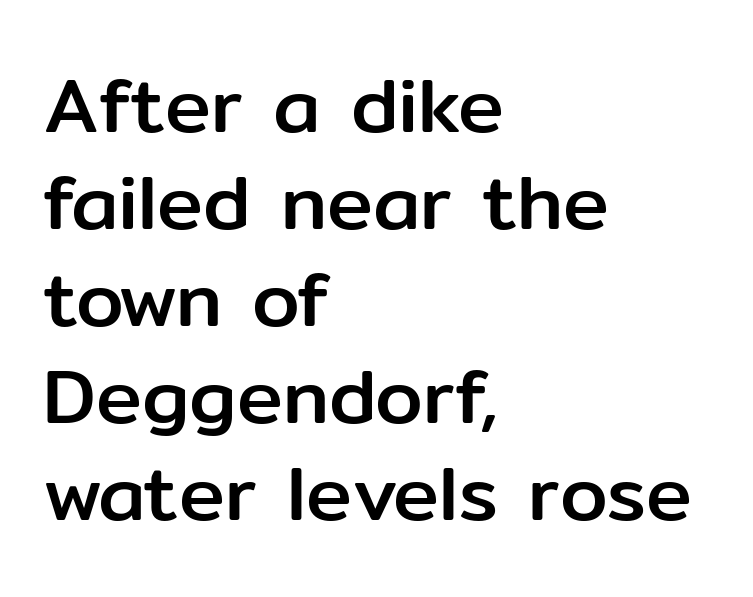
Glyph-to-glyph distance matches everyday printed text. What's the leading like? Ordinary, nothing unusual. Caption: multi-line text, flush left, ragged right. This rendering features lettering with no underline. The face used here is proportionally spaced, like ordinary book or web type. The type sits square on the baseline with zero lean.
